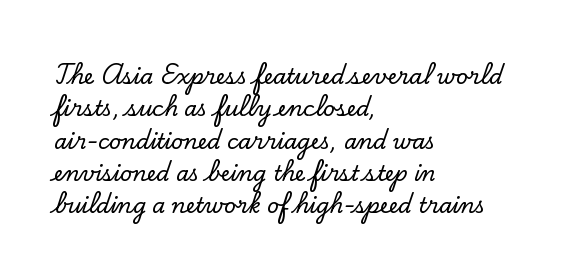
Q: Is the text italic (slanted)? A: Yes.
Q: Is the text underlined? A: No.
Q: How is the paragraph aligned? A: Left-aligned.
Q: Is the spacing between letters normal or unusually wide? A: Normal.
Q: Is the spacing between lines tight, normal or loose? A: Normal.
